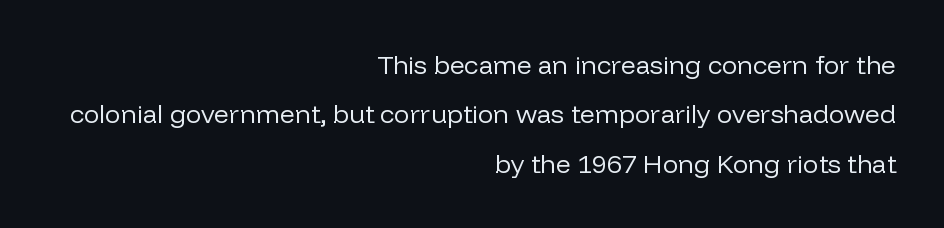
Where is the straight margin? On the right. Inter-character spacing is left at the font's built-in metrics. Leading: increased. Rendered with straight, roman letterforms. Underlining? Definitely not there.
